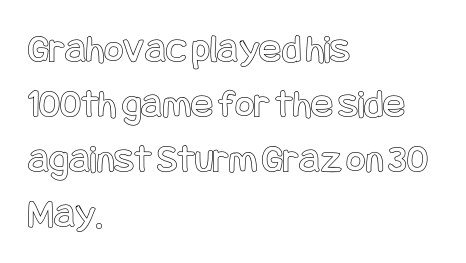
{"italic": "no", "width": "condensed", "x_height": "large", "underline": "no", "align": "left", "line_spacing": "normal", "line_spacing_ratio": 1.34, "letter_spacing": "normal", "letter_spacing_em": 0.0, "glyph_px": 41}
